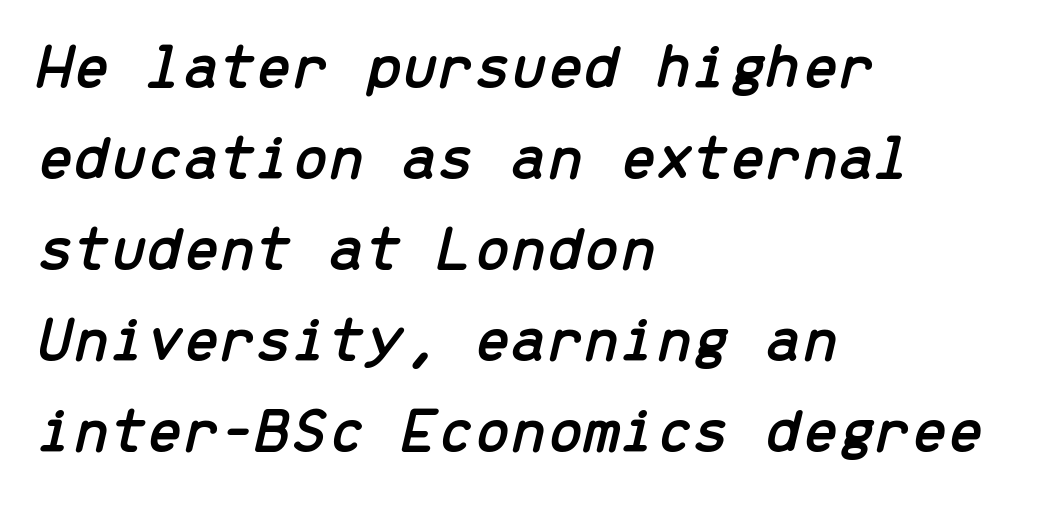
Which margin do the lines hug? The left one — the right edge is uneven. Think of a typewriter: that constant character pitch is what you see here. Underline: absent. Italic: yes, the glyphs are oblique.
